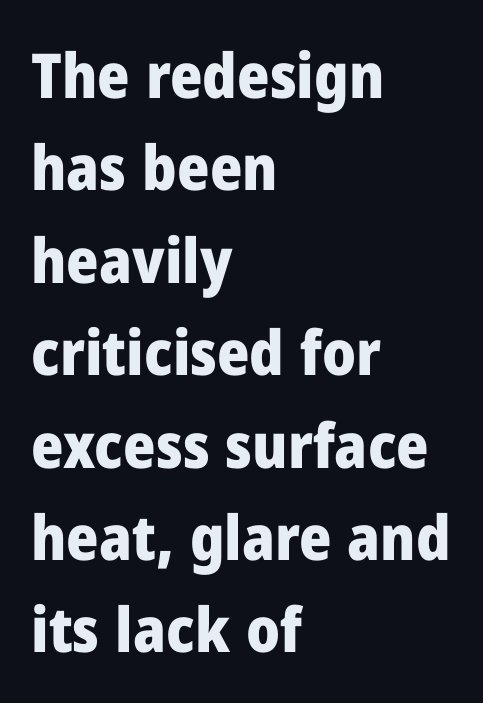
The image shows 62 px heavy sans-serif type, upright; set left-aligned, normal line spacing (1.49x), normal letter spacing, not underlined; low stroke contrast and a medium x-height.
